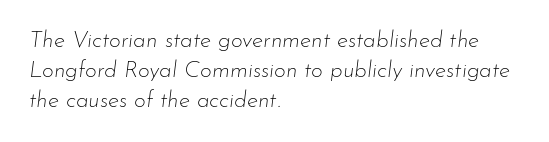
Q: Is the text bold? A: No.
Q: Is the text italic (slanted)? A: Yes, it leans right by about 7 degrees.
Q: Is the text underlined? A: No.
Q: How is the paragraph aligned? A: Left-aligned.
Q: Is the spacing between letters normal or unusually wide? A: Normal.
Q: Is the spacing between lines tight, normal or loose? A: Normal.
